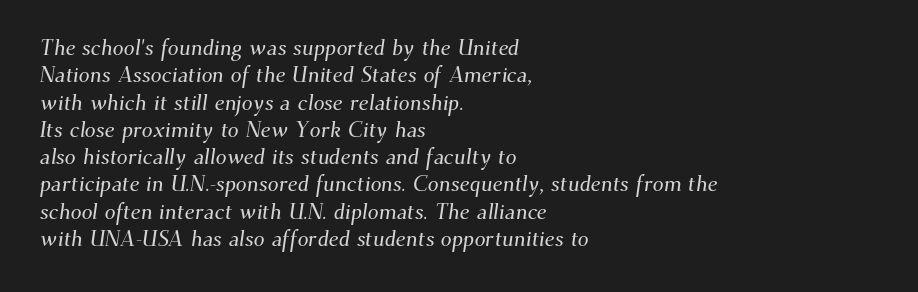
The image shows 22 px text type; set left-aligned, line spacing 1.24x, normal letter spacing, not underlined.
